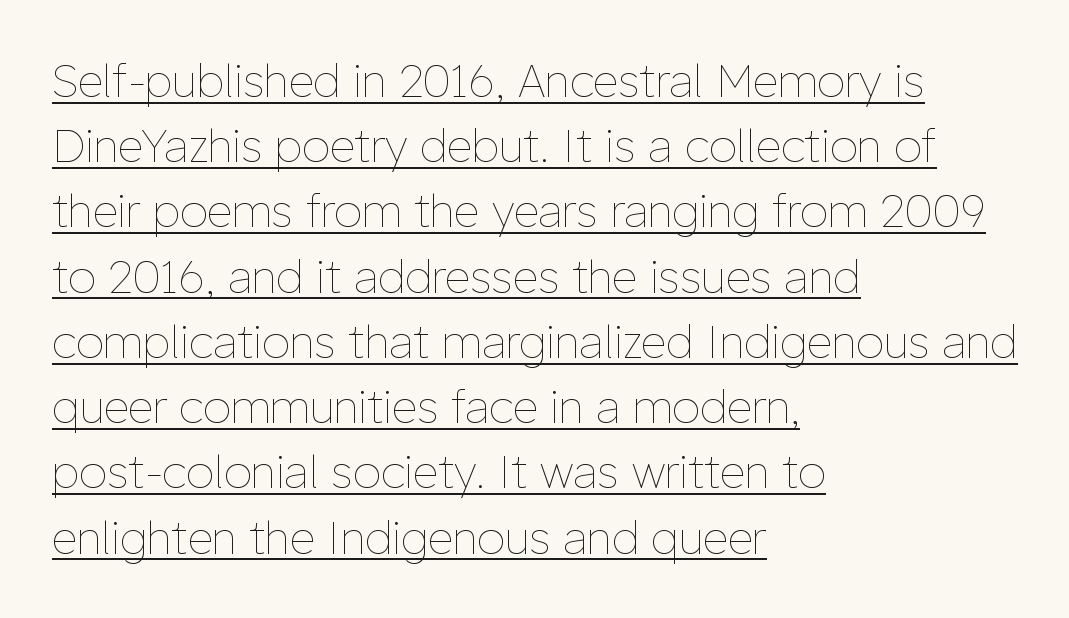
The image shows 45 px thin type, upright; set left-aligned, normal line spacing (1.45x), normal letter spacing, underlined; low stroke contrast and a medium x-height.
